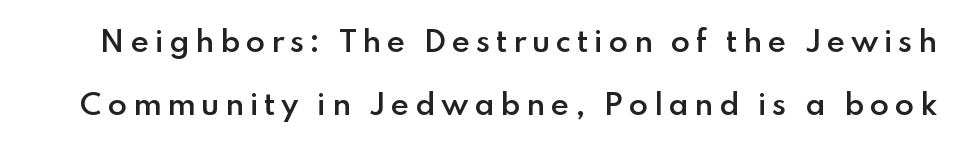
The image shows 28 px semibold sans-serif type, upright; set loose line spacing (2.24x), unusually wide letter spacing (+0.2 em), not underlined; low stroke contrast and a small x-height.
